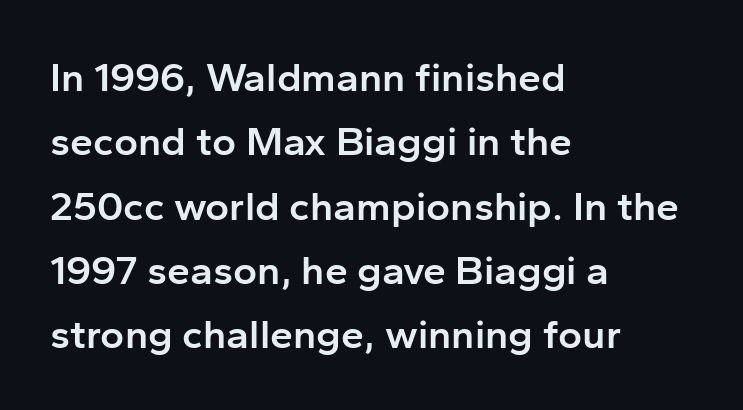
Looks like regular typesetting: each glyph gets only the width it needs. The string is rendered with underlining switched off. The tracking reads as untouched default to a designer's eye. This is the in-between weight designers call semibold or demi. Vertically, the passage feels balanced, rows spaced as you'd expect. You can tell it's not italic because the verticals are truly vertical.
